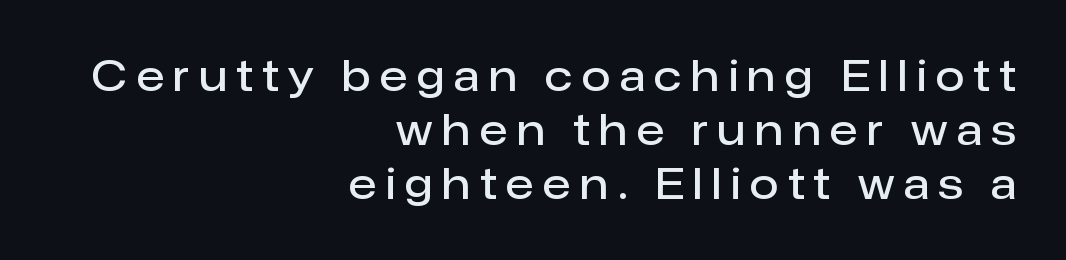
{"serif": "no", "italic": "no", "bold": "semi", "weight": "semibold", "width": "normal", "stroke_contrast": "low", "x_height": "medium", "monospaced": "no", "underline": "no", "align": "right", "line_spacing": "normal", "line_spacing_ratio": 1.29, "letter_spacing": "wide", "letter_spacing_em": 0.22, "glyph_px": 42}
